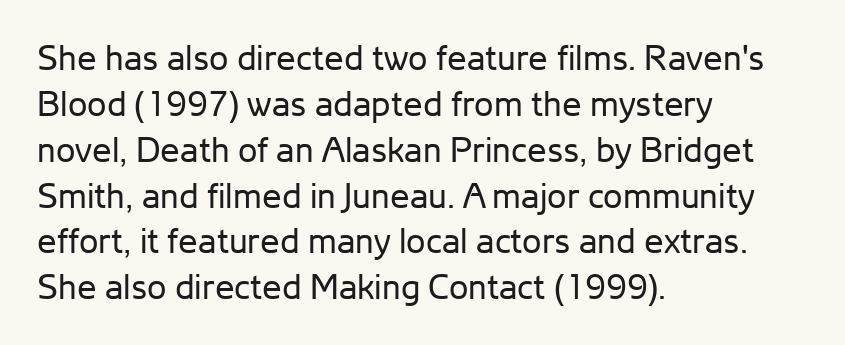
The setting favours the left margin, as ordinary paragraphs usually do. Rule under the text: the space is simply empty. Horizontal bands of white between lines are of average thickness. Weight: not bold — regular or lighter.
